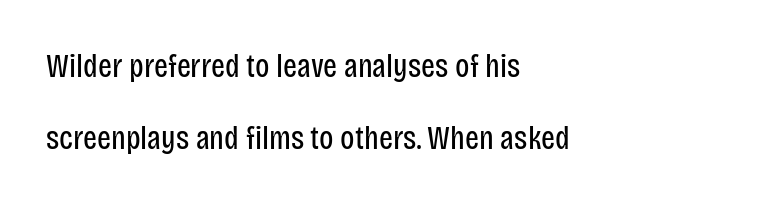
To sum up the face: it is a sans, with no serifs. Students, note that the glyphs here touch the page at normal intervals. Every row of glyphs begins at an identical x-position on the left. Vertically, the passage feels expansive, rows floating well apart. Spacing verdict: proportional, widths tailored to each character.
